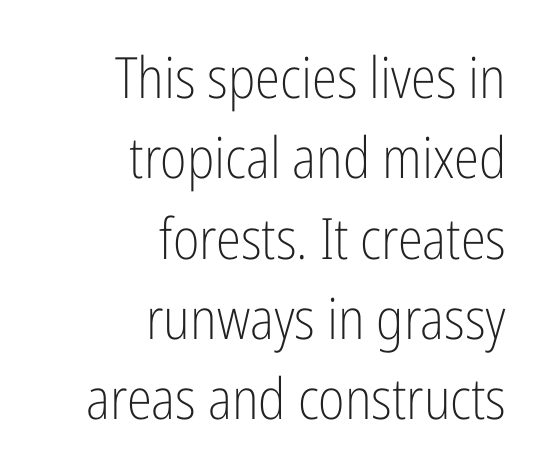
The image shows 57 px light, condensed sans-serif type, upright; set right-aligned, normal line spacing (1.41x), normal letter spacing, not underlined; low stroke contrast and a medium x-height.
